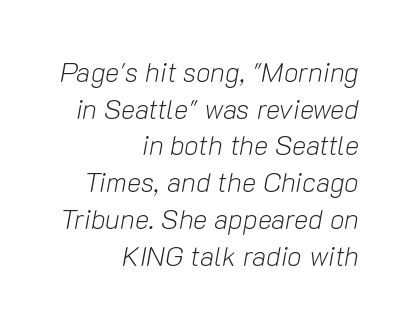
The image shows 27 px text type, italic (leaning right); set right-aligned, normal line spacing (1.36x), normal letter spacing, not underlined.
